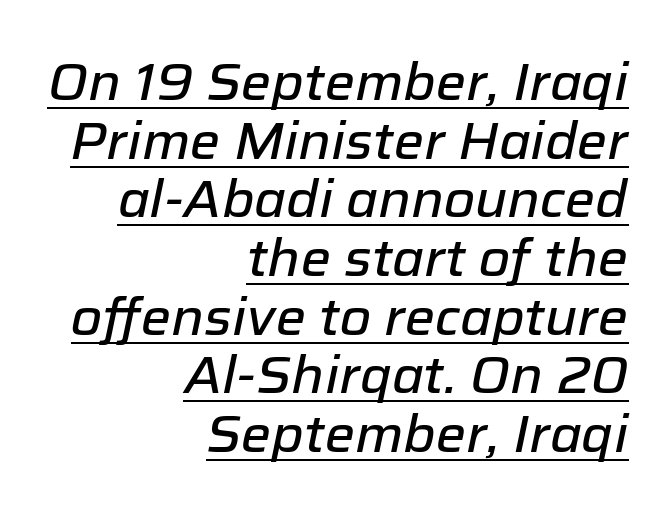
The image shows 51 px text type, italic (leaning right); set right-aligned, tight line spacing (1.15x), normal letter spacing, underlined; low stroke contrast and a medium x-height.
